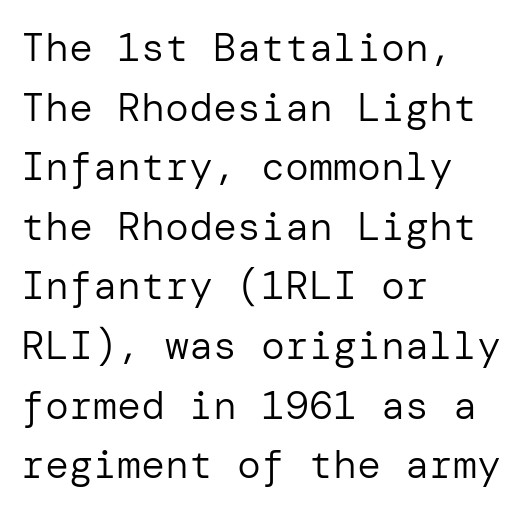
Q: Is the text bold? A: No.
Q: Is the text italic (slanted)? A: No, it is upright.
Q: Is the typeface a serif or a sans-serif typeface? A: Sans-serif.
Q: Is the text underlined? A: No.
Q: How is the paragraph aligned? A: Left-aligned.
Q: Is the spacing between letters normal or unusually wide? A: Normal.
Q: Is the spacing between lines tight, normal or loose? A: Normal.
Q: Width (condensed, normal, or wide)? A: Normal.
Q: Stroke contrast? A: Low.
Q: x-height? A: Medium.
